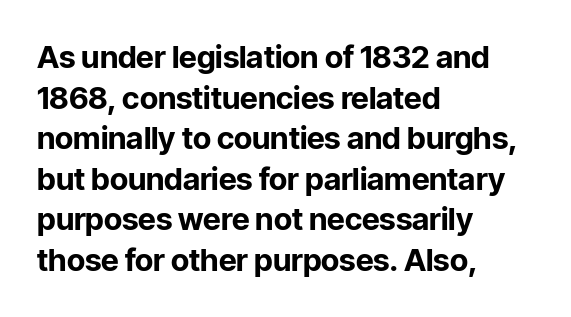
Q: Is the text bold? A: Yes.
Q: Is the text italic (slanted)? A: No, it is upright.
Q: Is the typeface a serif or a sans-serif typeface? A: Sans-serif.
Q: Is the text underlined? A: No.
Q: How is the paragraph aligned? A: Left-aligned.
Q: Is the spacing between letters normal or unusually wide? A: Normal.
Q: Is the spacing between lines tight, normal or loose? A: Normal.
Q: Width (condensed, normal, or wide)? A: Normal.
Q: Stroke contrast? A: Low.
Q: x-height? A: Medium.
Q: Monospaced? A: No.
